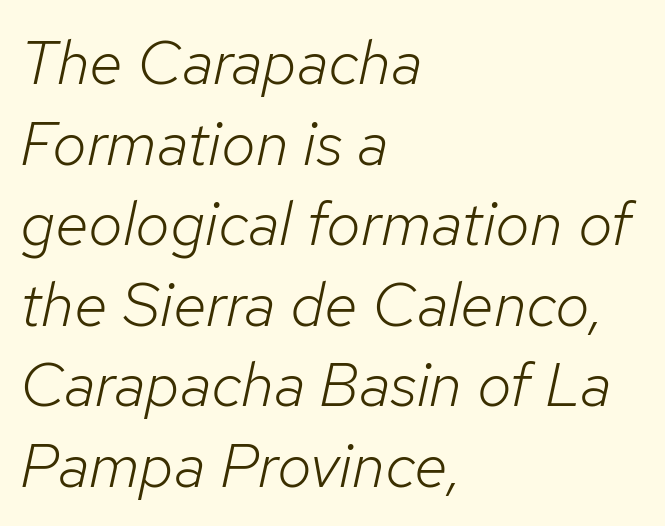
The image shows 62 px light type, italic (leaning right); set left-aligned, normal line spacing (1.3x), normal letter spacing, not underlined; low stroke contrast and a medium x-height.
